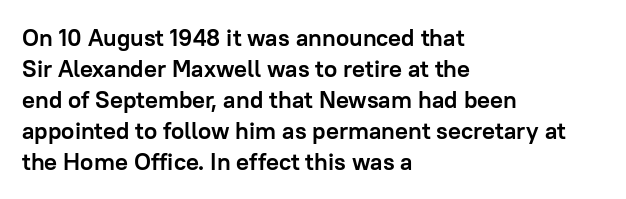
The image shows 24 px bold type, upright; set left-aligned, normal line spacing (1.29x), normal letter spacing, not underlined.
